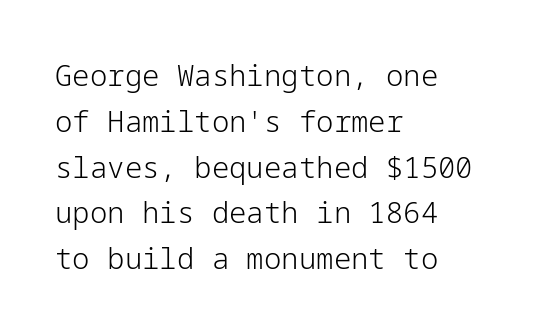
Q: Is the text bold? A: No.
Q: Is the text italic (slanted)? A: No, it is upright.
Q: Is the typeface a serif or a sans-serif typeface? A: Sans-serif.
Q: Is the text underlined? A: No.
Q: How is the paragraph aligned? A: Left-aligned.
Q: Is the spacing between letters normal or unusually wide? A: Normal.
Q: Is the spacing between lines tight, normal or loose? A: Normal.
Q: Width (condensed, normal, or wide)? A: Normal.
Q: Stroke contrast? A: Low.
Q: x-height? A: Medium.
